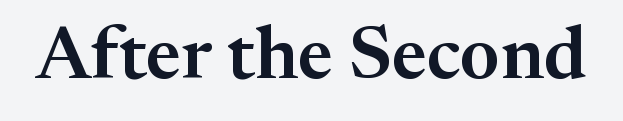
A bare baseline throughout the passage. The horizontal fit of the characters is conventional and even. Check where the strokes stop: tiny serifs finish them off. This is the regular roman posture of the typeface. The face used here is proportionally spaced, like ordinary book or web type.
